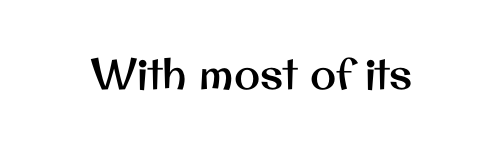
Q: Is the text italic (slanted)? A: No, it is upright.
Q: Is the typeface a serif or a sans-serif typeface? A: Sans-serif.
Q: Is the text underlined? A: No.
Q: Is the spacing between letters normal or unusually wide? A: Normal.
Q: Width (condensed, normal, or wide)? A: Normal.
Q: Stroke contrast? A: Medium.
Q: x-height? A: Small.
Q: Monospaced? A: No.
